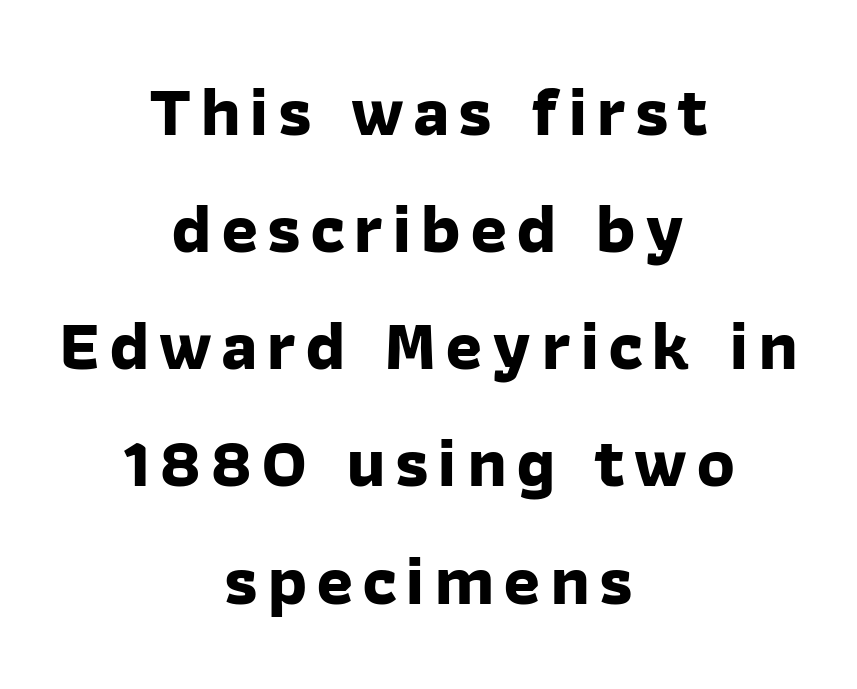
{"serif": "no", "bold": "yes", "weight": "bold", "width": "normal", "stroke_contrast": "low", "x_height": "medium", "monospaced": "no", "underline": "no", "align": "center", "line_spacing": "normal", "line_spacing_ratio": 1.65, "glyph_px": 71}
